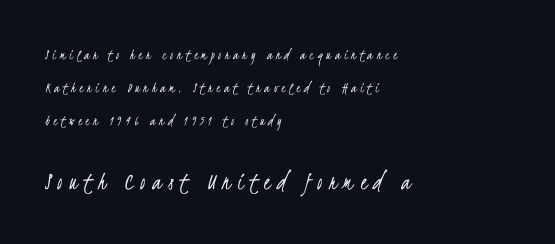
The image shows 26 px text type; set left-aligned, loose line spacing (2.2x), unusually wide letter spacing (+0.26 em), not underlined; the second (bottom) block is 1.73x larger.
